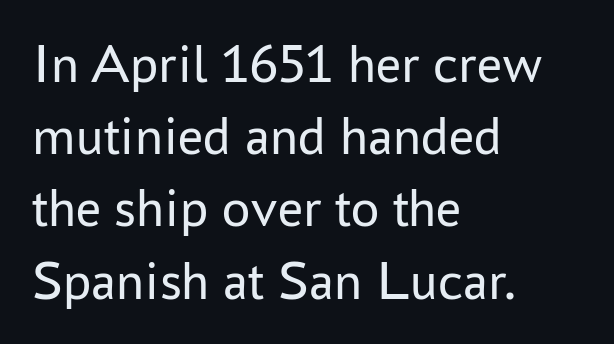
The image shows 56 px regular-weight sans-serif type, upright; set left-aligned, normal line spacing (1.29x), normal letter spacing, not underlined; low stroke contrast and a medium x-height.
